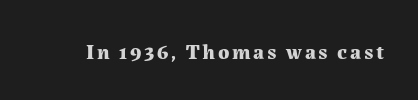
Q: Is the text bold? A: Yes.
Q: Is the text italic (slanted)? A: No, it is upright.
Q: Is the text underlined? A: No.
